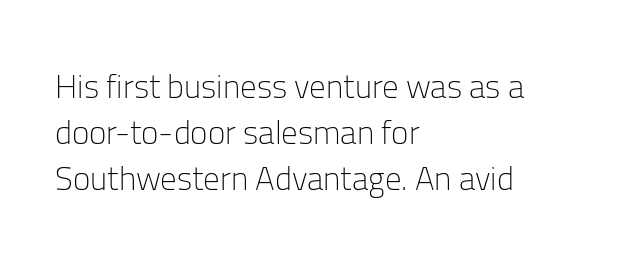
Q: Is the text bold? A: No.
Q: Is the text italic (slanted)? A: No, it is upright.
Q: Is the typeface a serif or a sans-serif typeface? A: Sans-serif.
Q: Is the text underlined? A: No.
Q: How is the paragraph aligned? A: Left-aligned.
Q: Is the spacing between letters normal or unusually wide? A: Normal.
Q: Is the spacing between lines tight, normal or loose? A: Normal.
Q: Width (condensed, normal, or wide)? A: Normal.
Q: Stroke contrast? A: Low.
Q: x-height? A: Medium.
Q: Monospaced? A: No.
